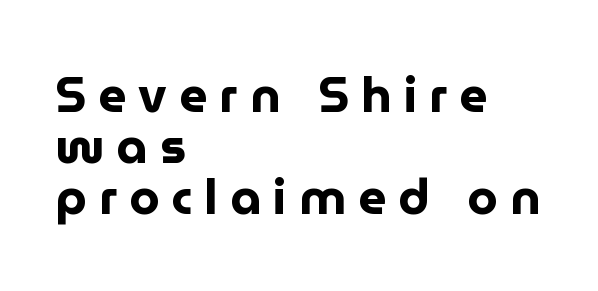
The image shows 49 px bold sans-serif type, upright; set left-aligned, tight line spacing (1.04x), unusually wide letter spacing (+0.25 em), not underlined; low stroke contrast and a medium x-height.
